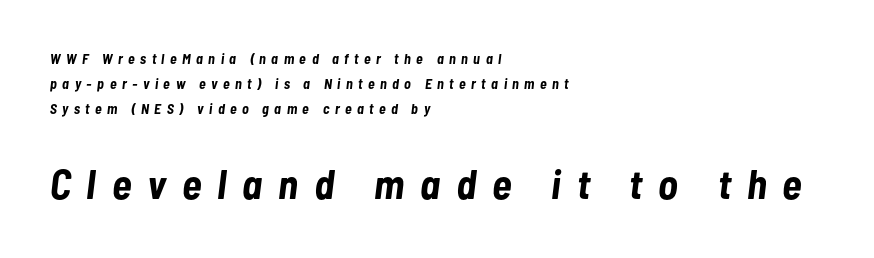
Q: Is the text bold? A: Yes.
Q: Is the text italic (slanted)? A: Yes, it leans right by about 7 degrees.
Q: Is the text underlined? A: No.
Q: How is the paragraph aligned? A: Left-aligned.
Q: Is the spacing between letters normal or unusually wide? A: Unusually wide.
Q: Which block of text is set in a larger size, the first (top) or the second (bottom)? A: The second (bottom) one.
Q: Width (condensed, normal, or wide)? A: Condensed.
Q: Stroke contrast? A: Low.
Q: x-height? A: Medium.
Q: Monospaced? A: No.
